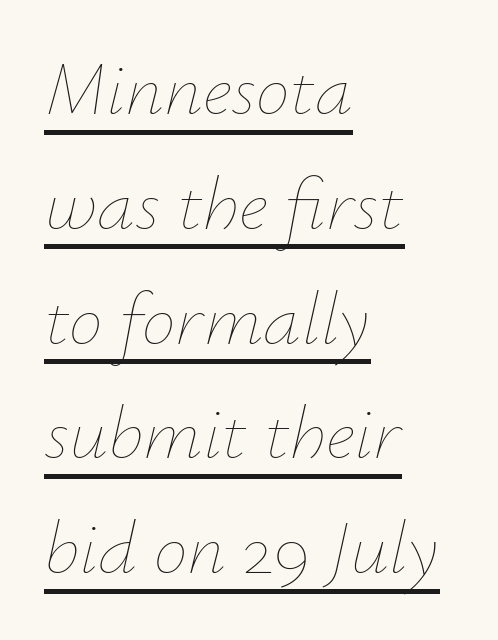
A light-to-regular cut is what we see here. The axis of the letterforms is tilted away from vertical. Descenders here cross a horizontal rule under the line. Caption: multi-line text, flush left, ragged right.
